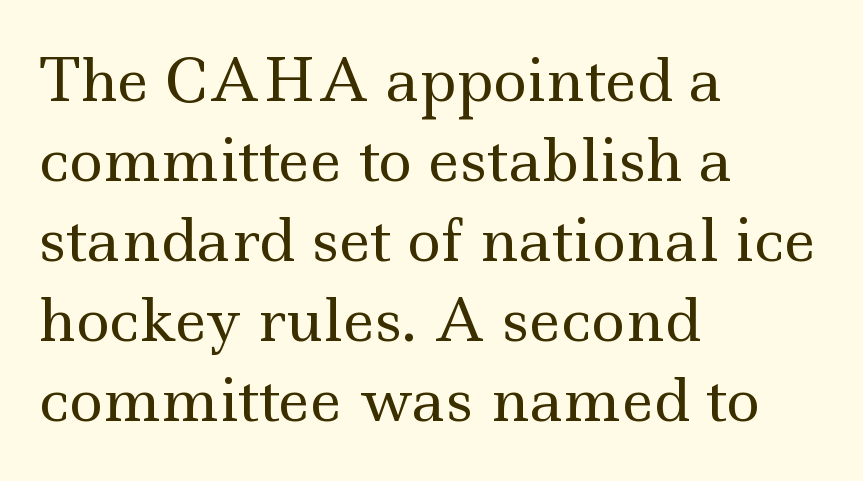
{"serif": "yes", "italic": "no", "bold": "no", "weight": "regular", "width": "wide", "x_height": "small", "monospaced": "no", "underline": "no", "align": "left", "line_spacing": "normal", "line_spacing_ratio": 1.38, "letter_spacing": "normal", "letter_spacing_em": 0.0, "glyph_px": 58}
